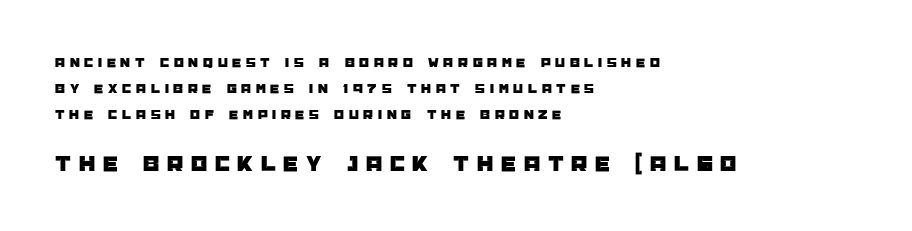
Q: Is the text italic (slanted)? A: No, it is upright.
Q: Is the text underlined? A: No.
Q: How is the paragraph aligned? A: Left-aligned.
Q: Is the spacing between letters normal or unusually wide? A: Unusually wide.
Q: Which block of text is set in a larger size, the first (top) or the second (bottom)? A: The second (bottom) one.
